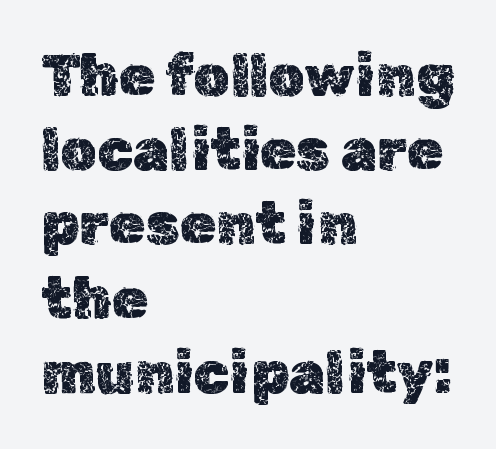
The image shows 58 px text type, upright; set left-aligned, normal line spacing (1.28x), normal letter spacing, not underlined; a medium x-height.
